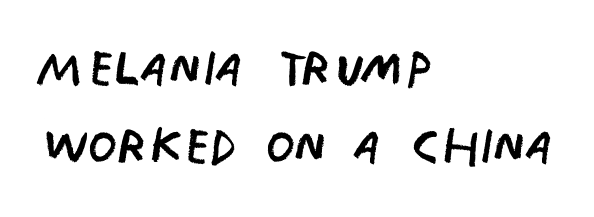
The image shows 68 px regular-weight, condensed sans-serif type; set left-aligned, tight line spacing (1.15x), normal letter spacing, not underlined; low stroke contrast and a large x-height.
